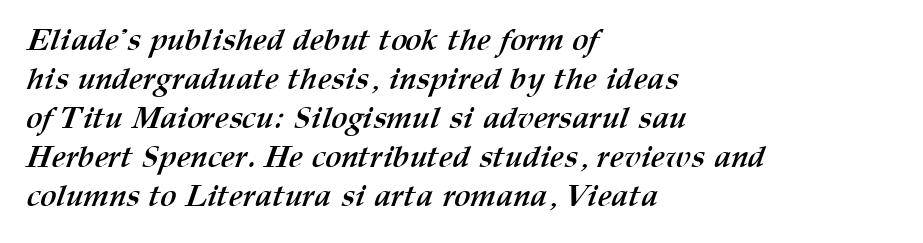
Q: Is the text bold? A: Yes.
Q: Is the text underlined? A: No.
Q: How is the paragraph aligned? A: Left-aligned.
Q: Is the spacing between letters normal or unusually wide? A: Normal.
Q: Is the spacing between lines tight, normal or loose? A: Normal.
Q: Width (condensed, normal, or wide)? A: Normal.
Q: Stroke contrast? A: Medium.
Q: x-height? A: Medium.
Q: Monospaced? A: No.
